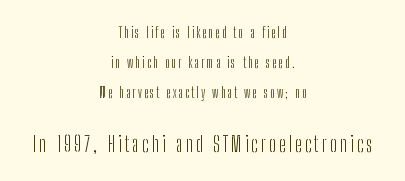
{"italic": "no", "bold": "no", "underline": "no", "align": "center", "line_spacing": "loose", "line_spacing_ratio": 2.14, "larger_block": "second", "size_ratio": 1.5, "glyph_px": 21}
